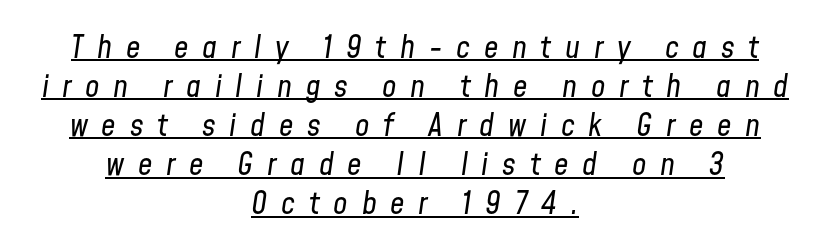
{"italic": "yes", "lean": "right", "slant_degrees": 8, "bold": "no", "weight": "regular", "width": "condensed", "stroke_contrast": "low", "x_height": "medium", "monospaced": "no", "underline": "yes", "align": "center", "line_spacing_ratio": 1.22, "letter_spacing": "wide", "letter_spacing_em": 0.43, "glyph_px": 32}
